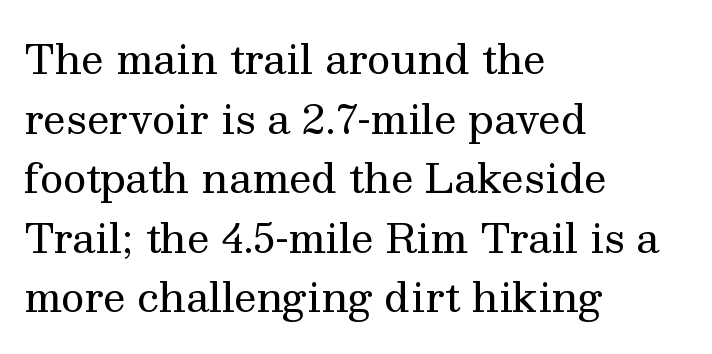
Q: Is the text bold? A: No.
Q: Is the text italic (slanted)? A: No, it is upright.
Q: Is the typeface a serif or a sans-serif typeface? A: Serif.
Q: Is the text underlined? A: No.
Q: How is the paragraph aligned? A: Left-aligned.
Q: Is the spacing between letters normal or unusually wide? A: Normal.
Q: Is the spacing between lines tight, normal or loose? A: Normal.
Q: Width (condensed, normal, or wide)? A: Normal.
Q: Stroke contrast? A: Medium.
Q: x-height? A: Medium.
Q: Monospaced? A: No.
